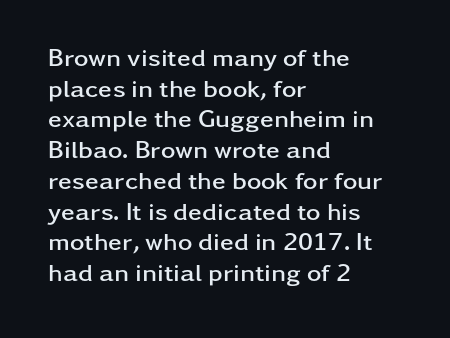
Q: Is the text bold? A: Yes.
Q: Is the text italic (slanted)? A: No, it is upright.
Q: Is the text underlined? A: No.
Q: How is the paragraph aligned? A: Left-aligned.
Q: Is the spacing between letters normal or unusually wide? A: Normal.
